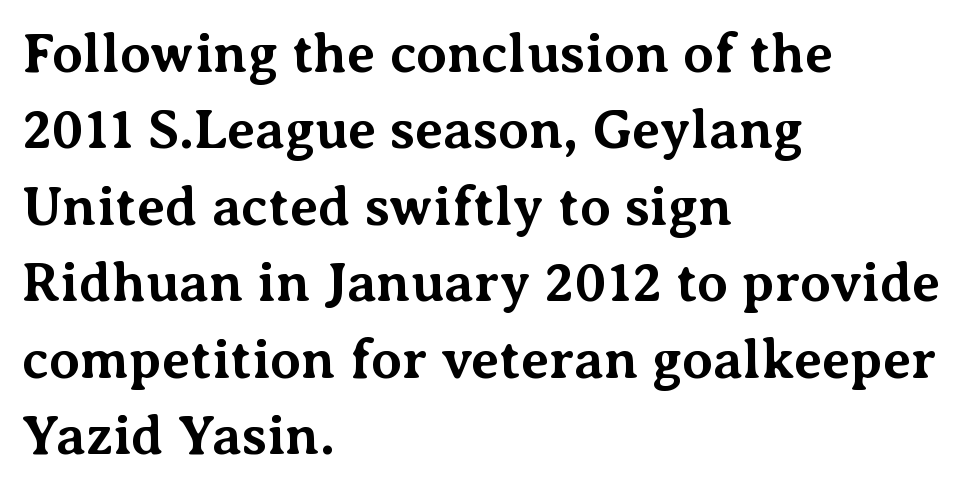
The image shows 55 px bold serif type, upright; set left-aligned, normal line spacing (1.39x), normal letter spacing, not underlined; medium stroke contrast and a medium x-height.
